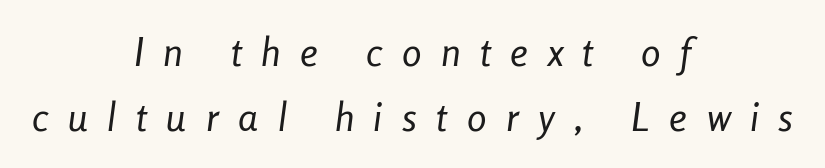
Q: Is the text bold? A: No.
Q: Is the text italic (slanted)? A: Yes, it leans right by about 8 degrees.
Q: Is the text underlined? A: No.
Q: How is the paragraph aligned? A: Centered.
Q: Is the spacing between letters normal or unusually wide? A: Unusually wide.
Q: Is the spacing between lines tight, normal or loose? A: Normal.
Q: Width (condensed, normal, or wide)? A: Condensed.
Q: Stroke contrast? A: Low.
Q: x-height? A: Medium.
Q: Monospaced? A: No.
